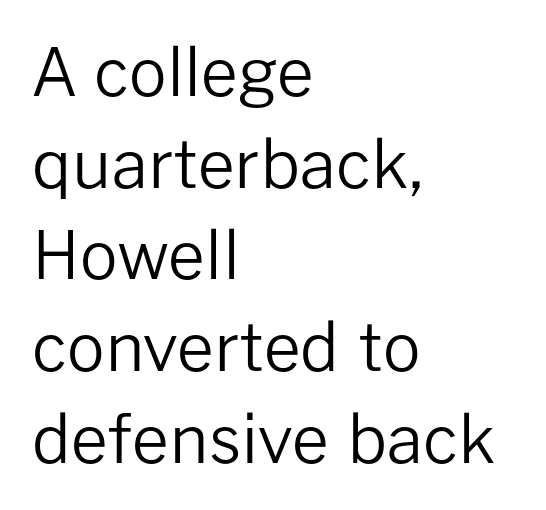
The image shows 66 px regular-weight sans-serif type, upright; set left-aligned, normal line spacing (1.39x), normal letter spacing, not underlined; low stroke contrast and a medium x-height.
